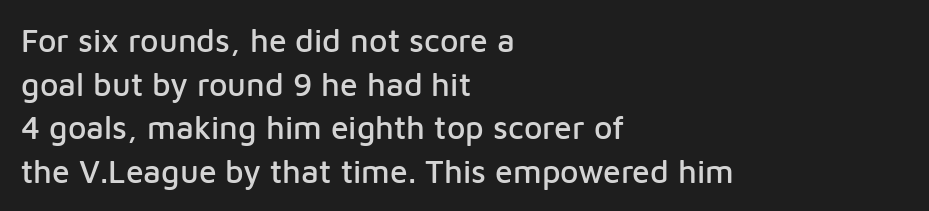
Spacing verdict: proportional, widths tailored to each character. Horizontally, the lines are justified to the leading edge only. The words here are not underlined. Spacing between characters is what you'd get straight out of the box. The lettering holds an erect, upright posture throughout. The face used here is a sans, in the tradition of grotesques and geometrics.
